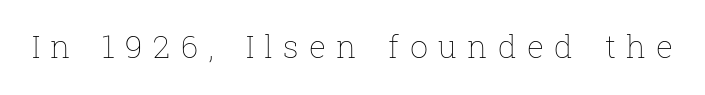
The image shows 32 px thin type, upright; set unusually wide letter spacing (+0.32 em), not underlined; low stroke contrast and a medium x-height.
